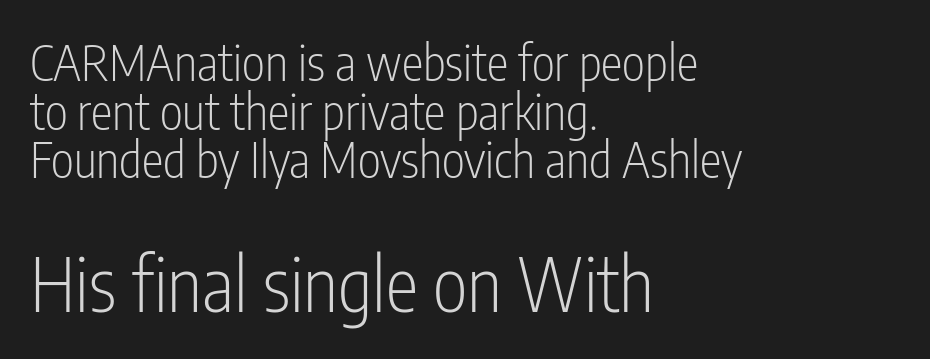
The image shows 74 px light, condensed sans-serif type, upright; set left-aligned, tight line spacing (0.99x), normal letter spacing, not underlined; the second (bottom) block is 1.51x larger; low stroke contrast and a medium x-height.
